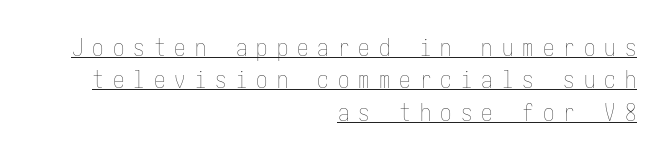
The image shows 23 px text type, upright; set right-aligned, normal line spacing (1.41x), unusually wide letter spacing (+0.39 em), underlined.
